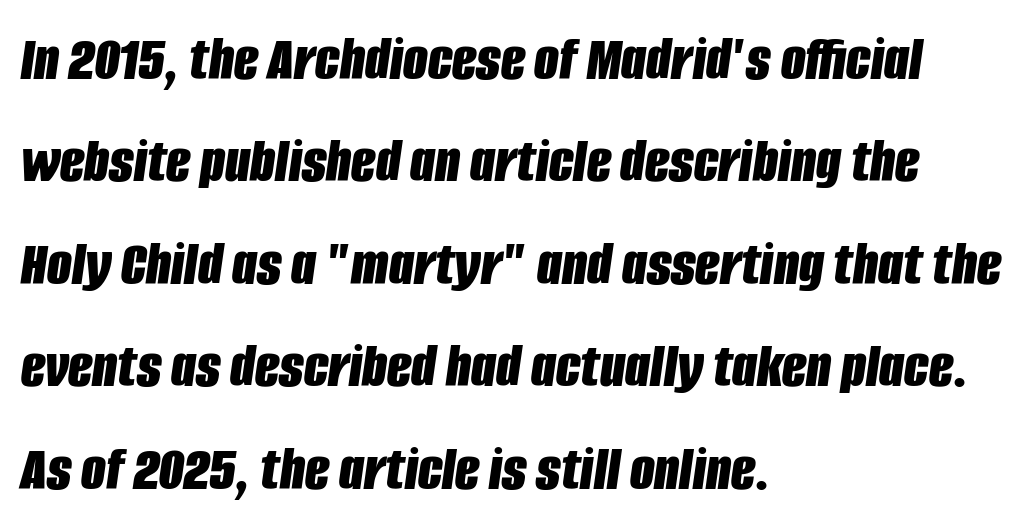
The image shows 64 px bold, condensed type, italic (leaning right); set left-aligned, normal line spacing (1.6x), normal letter spacing, not underlined; low stroke contrast and a large x-height.
